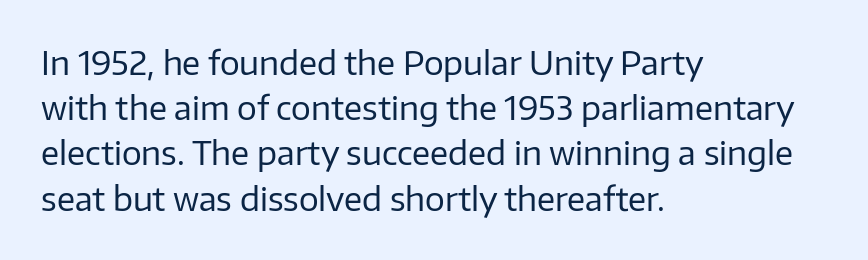
Varying glyph widths throughout — classic text-font behaviour. Underline: absent. The line texture is even and compact thanks to regular tracking. Does the type have serifs? No, each stem ends abruptly. What's the leading like? Ordinary, nothing unusual.
